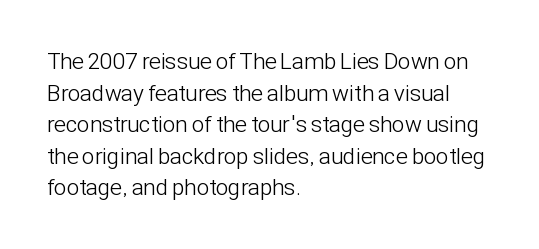
Q: Is the text bold? A: No.
Q: Is the text italic (slanted)? A: No, it is upright.
Q: Is the text underlined? A: No.
Q: How is the paragraph aligned? A: Left-aligned.
Q: Is the spacing between letters normal or unusually wide? A: Normal.
Q: Is the spacing between lines tight, normal or loose? A: Normal.
